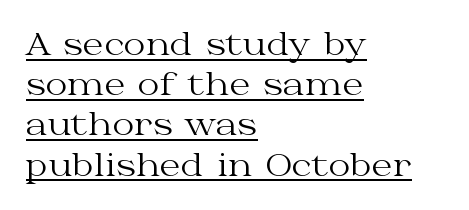
The image shows 30 px regular-weight, wide serif type, upright; set left-aligned, normal line spacing (1.34x), normal letter spacing, underlined; medium stroke contrast and a medium x-height.
